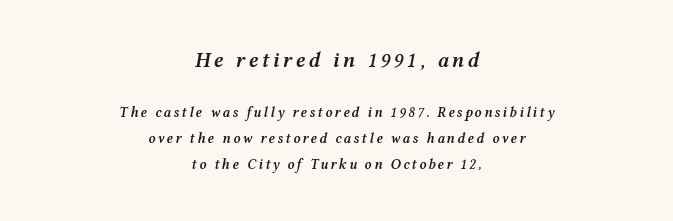
{"italic": "yes", "lean": "right", "slant_degrees": 12, "bold": "semi", "underline": "no", "align": "center", "line_spacing_ratio": 1.86, "larger_block": "first", "size_ratio": 1.5, "glyph_px": 21}
